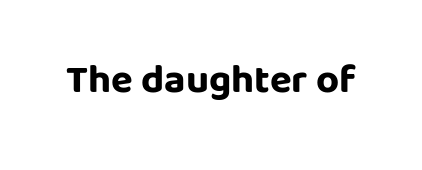
{"serif": "no", "italic": "no", "bold": "yes", "weight": "bold", "width": "normal", "stroke_contrast": "low", "x_height": "large", "monospaced": "no", "underline": "no", "letter_spacing": "normal", "letter_spacing_em": 0.0, "glyph_px": 40}
